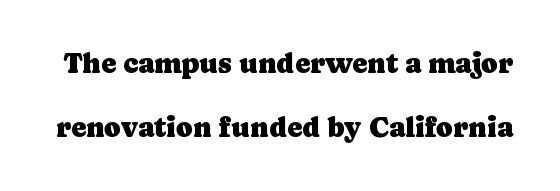
The image shows 28 px serif type, upright; set loose line spacing (2.28x), normal letter spacing, not underlined; low stroke contrast and a medium x-height.
